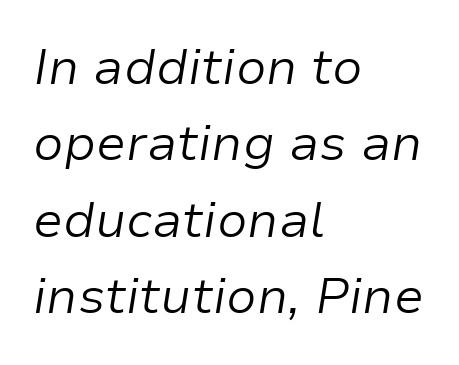
Beneath every word, the page is bare. Notice how the stems are inclined rather than vertical — that's the hallmark of italics. The rendering uses a moderate line-height, typical for paragraphs. No chunkiness to these letters — they're not bold. The passage shown is typed in a proportional face where columns would drift.
